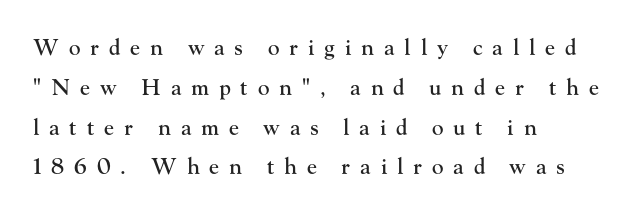
The image shows 22 px text type, upright; set left-aligned, line spacing 1.81x, unusually wide letter spacing (+0.45 em), not underlined.
